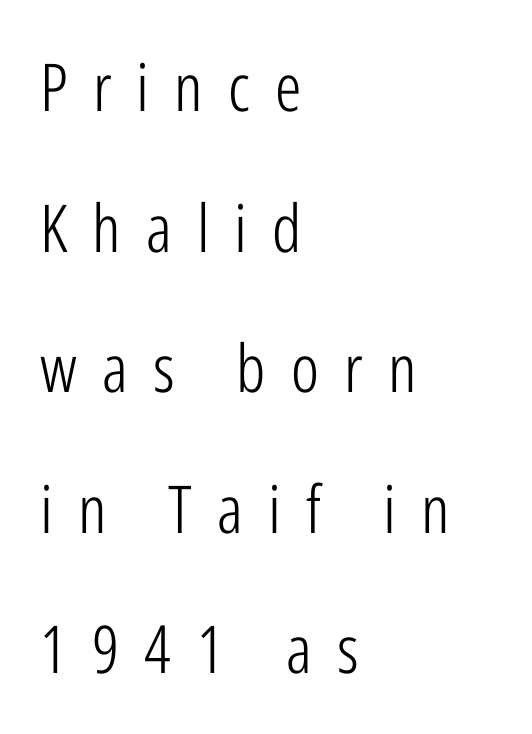
The lettering holds an erect, upright posture throughout. Weight: regular or lighter. A classic flush-left, rag-right setting is used for this passage. Notice the wide empty band between every row — that's loose leading. A typesetter would label this face a sans. Substantial extra tracking has been applied to these lines.
